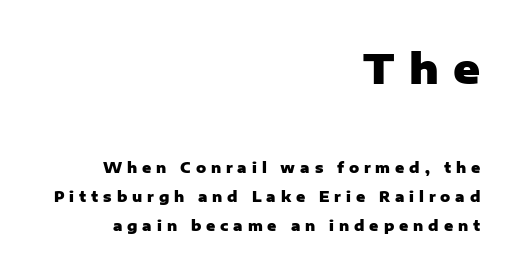
Q: Is the text bold? A: Yes.
Q: Is the text italic (slanted)? A: No, it is upright.
Q: Is the typeface a serif or a sans-serif typeface? A: Sans-serif.
Q: Is the text underlined? A: No.
Q: How is the paragraph aligned? A: Right-aligned.
Q: Is the spacing between letters normal or unusually wide? A: Unusually wide.
Q: Is the spacing between lines tight, normal or loose? A: Loose.
Q: Which block of text is set in a larger size, the first (top) or the second (bottom)? A: The first (top) one.
Q: Width (condensed, normal, or wide)? A: Normal.
Q: Stroke contrast? A: Low.
Q: x-height? A: Medium.
Q: Monospaced? A: No.
